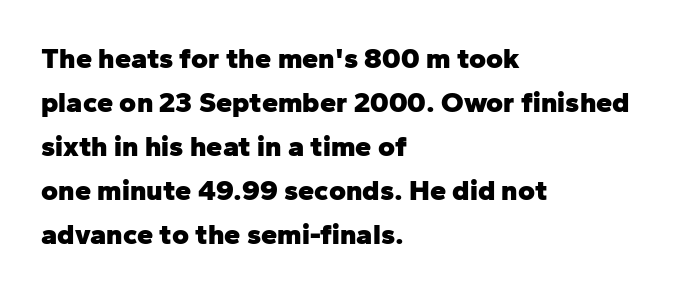
{"serif": "no", "italic": "no", "bold": "yes", "weight": "heavy", "width": "normal", "stroke_contrast": "low", "x_height": "medium", "monospaced": "no", "underline": "no", "align": "left", "line_spacing": "normal", "line_spacing_ratio": 1.52, "letter_spacing": "normal", "letter_spacing_em": 0.0, "glyph_px": 29}
